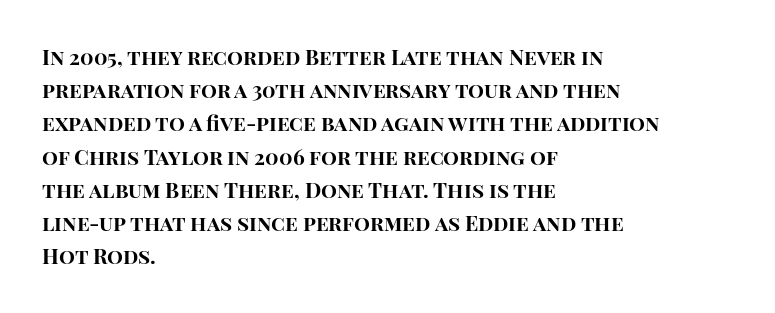
The image shows 21 px bold type, upright; set left-aligned, normal line spacing (1.58x), normal letter spacing, not underlined.
